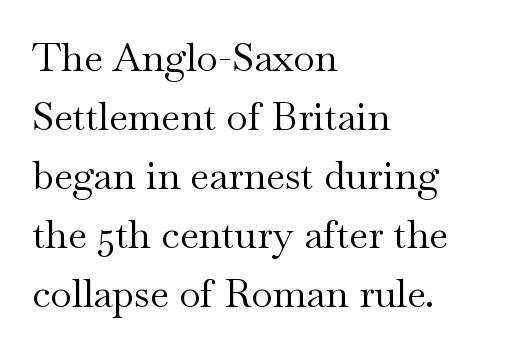
Leftover space on each line is placed entirely after the last word. Any mark beneath the type? The region is blank. Is this a fixed-width face? No — the glyphs have proportional, varying widths. Regarding serifs, this sample has them. The strokes carry an ordinary text weight at most.
